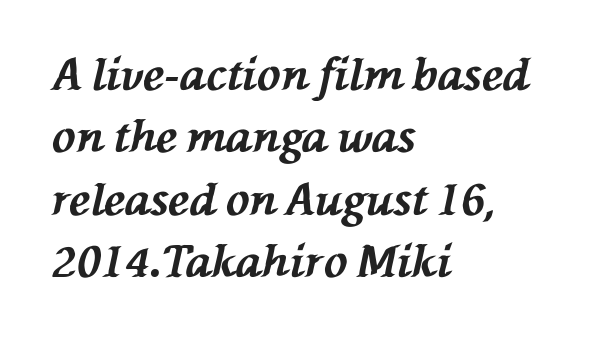
The image shows 44 px bold type, italic (leaning left); set left-aligned, normal line spacing (1.42x), normal letter spacing, not underlined; medium stroke contrast and a medium x-height.
